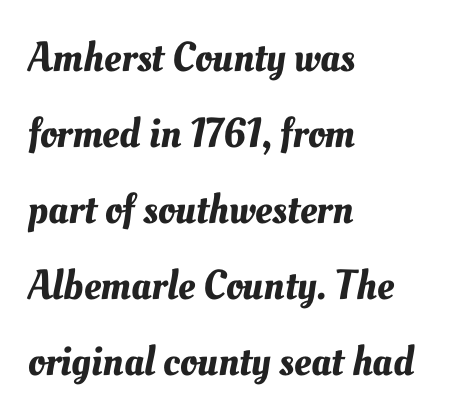
{"width": "normal", "stroke_contrast": "medium", "x_height": "small", "monospaced": "no", "underline": "no", "align": "left", "line_spacing_ratio": 1.81, "letter_spacing": "normal", "letter_spacing_em": 0.0, "glyph_px": 42}
